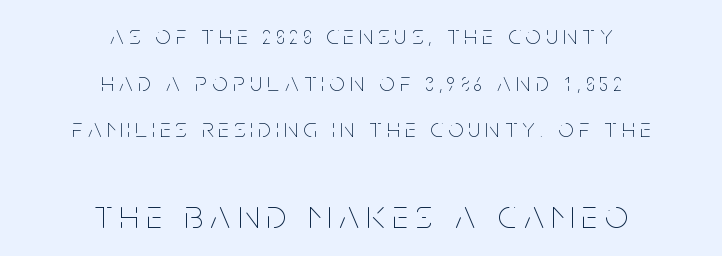
Size hierarchy here favors the trailing block over the leading one. The letters stand straight up with perfectly vertical stems. Does extra space separate the letters? Yes, quite a lot of it. Where is the straight margin? There isn't one; the lines are centered. Nothing heavy about these letters — not bold at all. Spacing verdict: proportional, widths tailored to each character.
